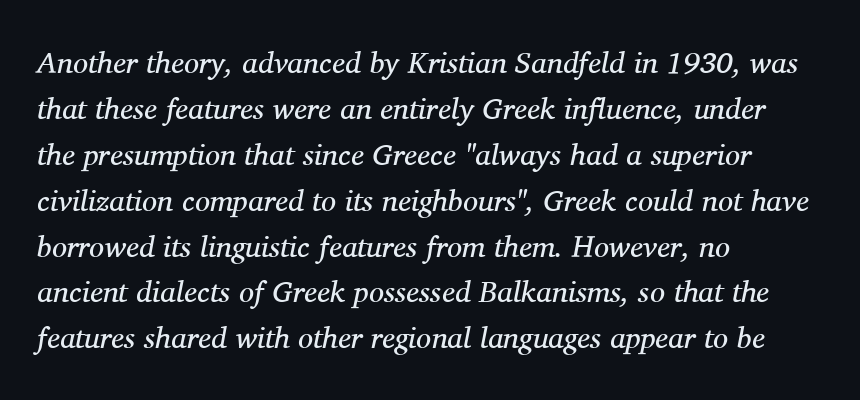
Q: Is the text bold? A: No.
Q: Is the text italic (slanted)? A: Yes, it leans right by about 11 degrees.
Q: Is the typeface a serif or a sans-serif typeface? A: Serif.
Q: Is the text underlined? A: No.
Q: How is the paragraph aligned? A: Left-aligned.
Q: Is the spacing between letters normal or unusually wide? A: Normal.
Q: Is the spacing between lines tight, normal or loose? A: Normal.
Q: Width (condensed, normal, or wide)? A: Normal.
Q: Stroke contrast? A: Medium.
Q: x-height? A: Medium.
Q: Monospaced? A: No.
